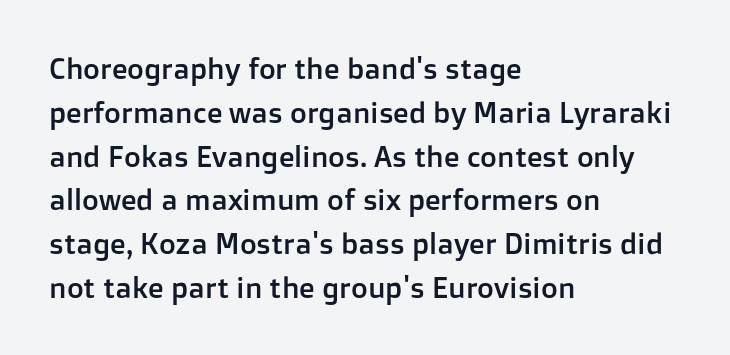
The rag falls on the right side of this text block. Is there any slant? The stems are plumb. These lines are rendered in a variable-pitch font. The block of text has a typical density, with ordinary space between rows.
